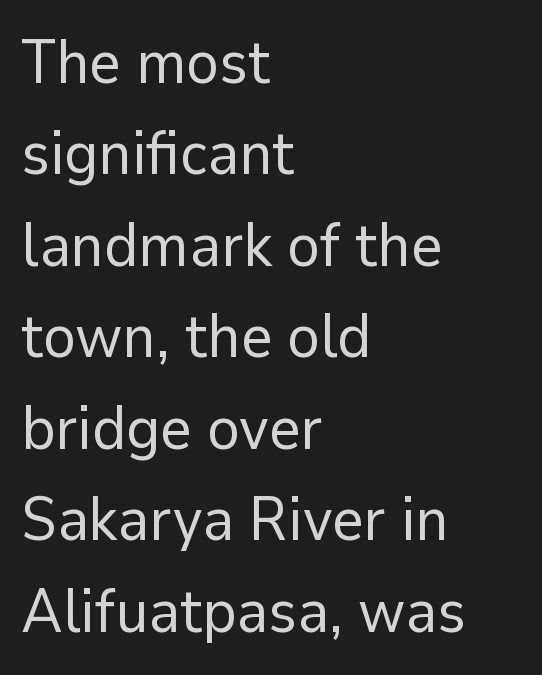
{"serif": "no", "italic": "no", "bold": "no", "weight": "regular", "width": "normal", "stroke_contrast": "low", "x_height": "medium", "monospaced": "no", "underline": "no", "align": "left", "line_spacing": "normal", "line_spacing_ratio": 1.5, "letter_spacing": "normal", "letter_spacing_em": 0.0, "glyph_px": 61}
